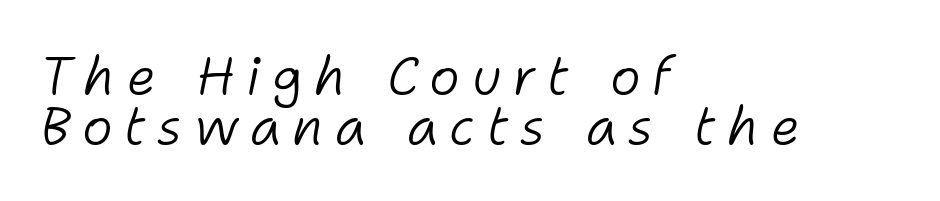
Q: Is the text bold? A: No.
Q: Is the text italic (slanted)? A: Yes, it leans right by about 11 degrees.
Q: Is the text underlined? A: No.
Q: How is the paragraph aligned? A: Left-aligned.
Q: Is the spacing between letters normal or unusually wide? A: Unusually wide.
Q: Is the spacing between lines tight, normal or loose? A: Tight.
Q: Width (condensed, normal, or wide)? A: Normal.
Q: Stroke contrast? A: Low.
Q: x-height? A: Medium.
Q: Monospaced? A: No.
